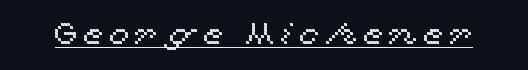
{"width": "wide", "x_height": "medium", "monospaced": "no", "underline": "yes", "glyph_px": 30}
